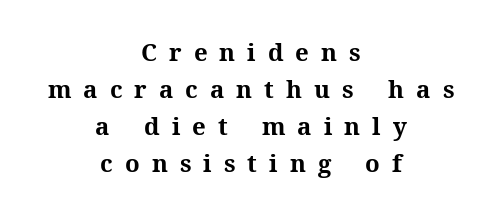
{"italic": "no", "bold": "yes", "underline": "no", "align": "center", "line_spacing": "normal", "line_spacing_ratio": 1.54, "letter_spacing": "wide", "letter_spacing_em": 0.5, "glyph_px": 24}
